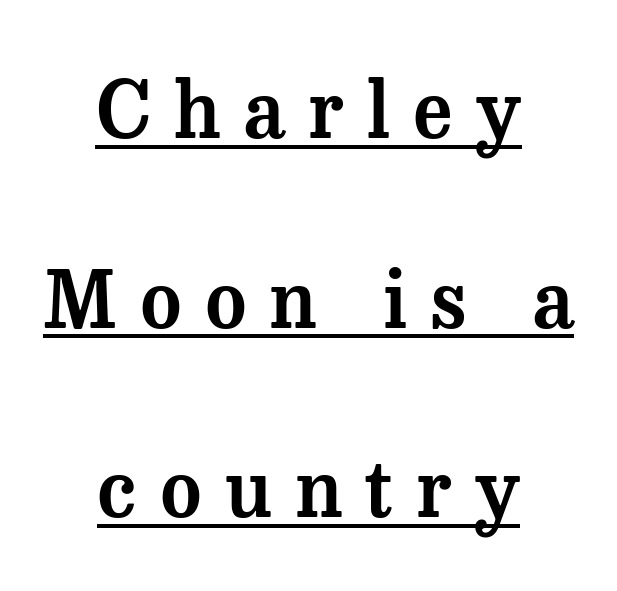
The image shows 79 px serif type, upright; set centered, loose line spacing (2.4x), unusually wide letter spacing (+0.29 em), underlined; medium stroke contrast and a medium x-height.
